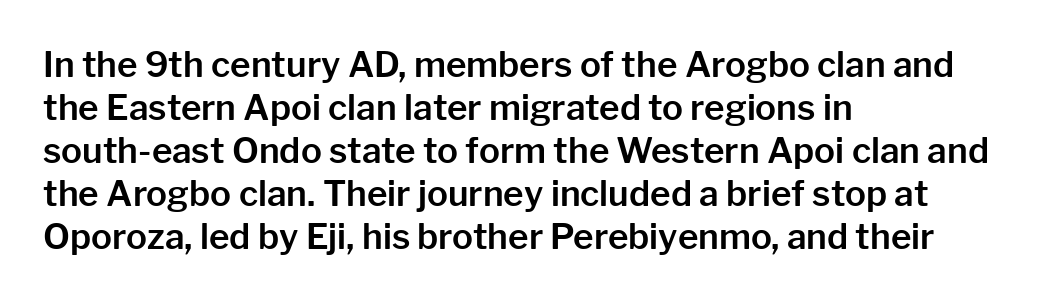
{"serif": "no", "italic": "no", "width": "normal", "stroke_contrast": "low", "x_height": "medium", "monospaced": "no", "underline": "no", "align": "left", "line_spacing_ratio": 1.23, "letter_spacing": "normal", "letter_spacing_em": 0.0, "glyph_px": 35}
